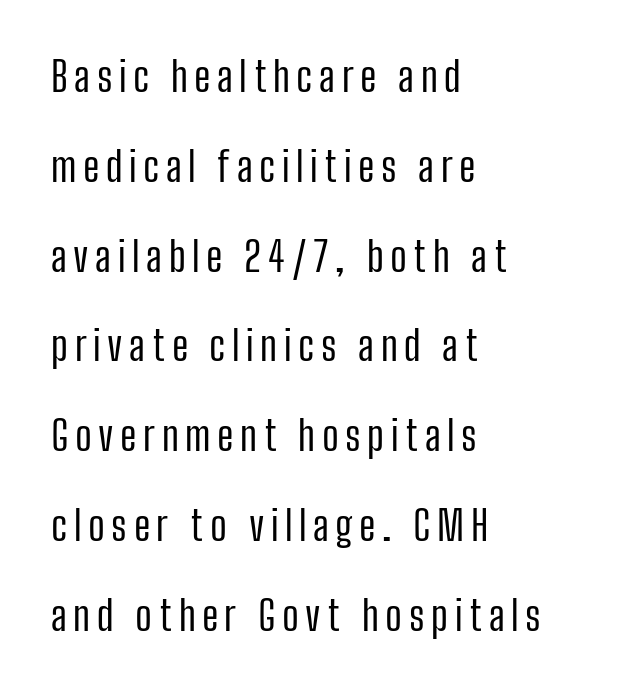
{"serif": "no", "italic": "no", "bold": "no", "weight": "regular", "width": "condensed", "stroke_contrast": "low", "x_height": "medium", "monospaced": "no", "underline": "no", "align": "left", "line_spacing": "loose", "line_spacing_ratio": 2.19, "glyph_px": 41}
